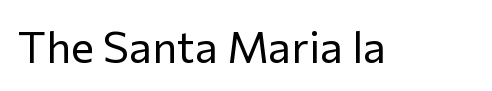
Q: Is the text bold? A: No.
Q: Is the text italic (slanted)? A: No, it is upright.
Q: Is the typeface a serif or a sans-serif typeface? A: Sans-serif.
Q: Is the text underlined? A: No.
Q: Is the spacing between letters normal or unusually wide? A: Normal.
Q: Width (condensed, normal, or wide)? A: Normal.
Q: Stroke contrast? A: Low.
Q: x-height? A: Medium.
Q: Monospaced? A: No.
